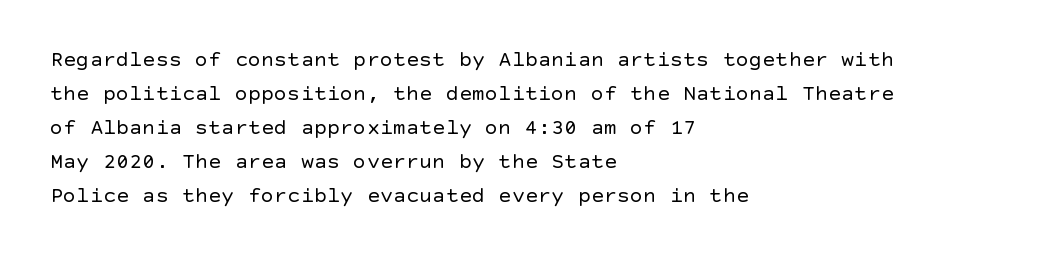
Q: Is the text bold? A: No.
Q: Is the text italic (slanted)? A: No, it is upright.
Q: Is the text underlined? A: No.
Q: How is the paragraph aligned? A: Left-aligned.
Q: Is the spacing between letters normal or unusually wide? A: Normal.
Q: Is the spacing between lines tight, normal or loose? A: Normal.
